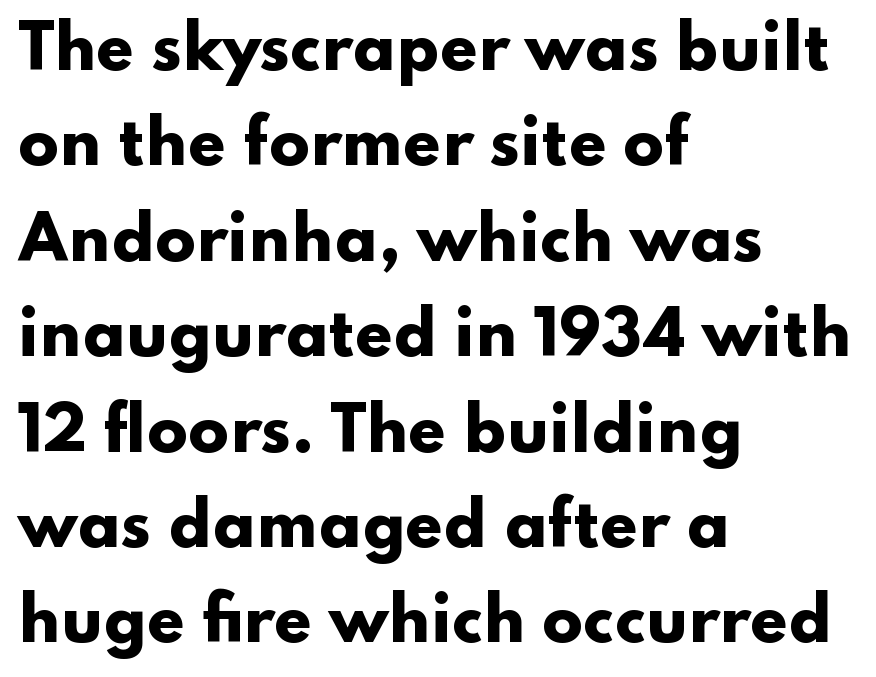
The rendering uses a bold face; every stroke is thick and dark. Posture: upright roman. The lines in this sample share a left origin and differ only in where they stop. The passage shown is not underscored anywhere.
